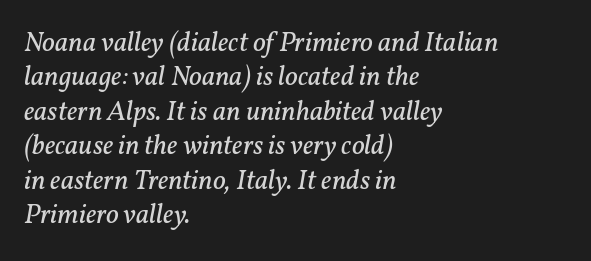
This sample has the flowing, uneven cadence of proportional lettering. A typesetter would call this zero additional tracking. The ragged edge is on the right, which tells us the setting is flush left. Letters have the restrained weight of plain body copy at most. Unlike a clean sans, this face finishes its strokes with serifs. Anything drawn beneath the words? Only blank space.
